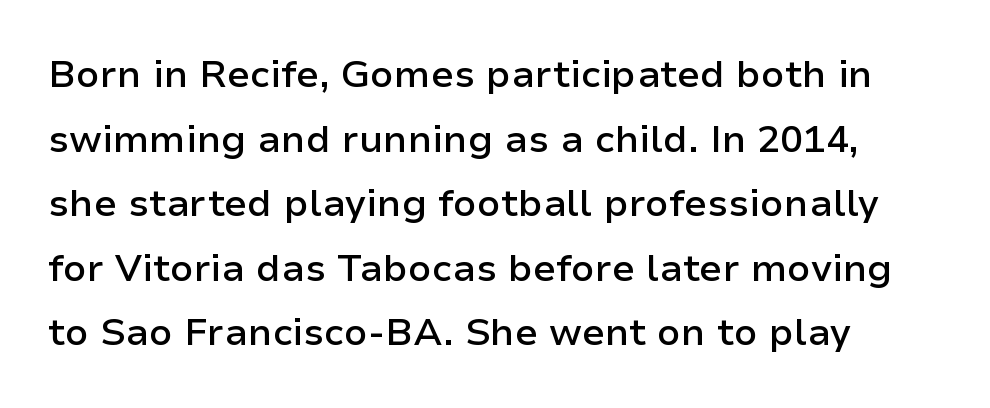
{"serif": "no", "italic": "no", "bold": "semi", "weight": "semibold", "width": "normal", "stroke_contrast": "low", "x_height": "medium", "monospaced": "no", "underline": "no", "align": "left", "line_spacing": "normal", "line_spacing_ratio": 1.7, "letter_spacing": "normal", "letter_spacing_em": 0.0, "glyph_px": 38}
